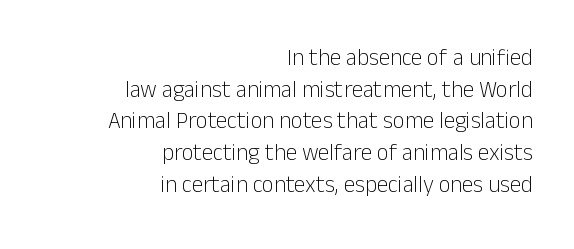
Observe the ordinary spacing: letters are neighbours, not strangers. The designer left line spacing at the default. The foot of each line stays bare and open. Leftover space on each line is placed entirely before the opening word.
